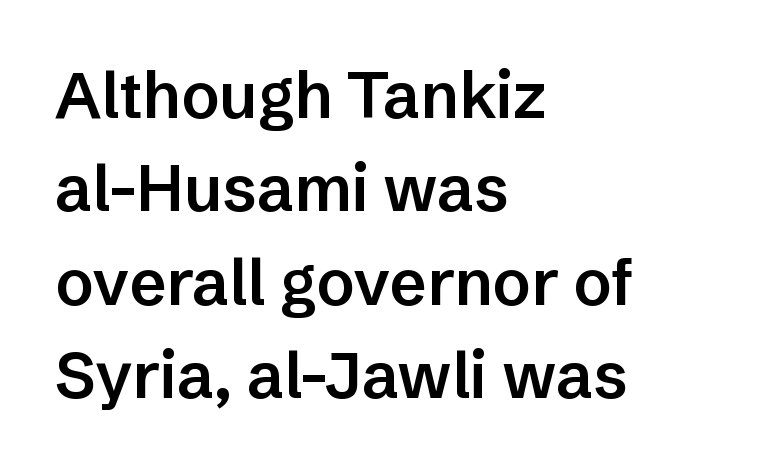
Evenly set lines give the paragraph a standard silhouette. Think of a printed novel: that variable character pitch is what you see here. Semibold letterforms, between regular and bold. The gaps between neighbouring characters are ordinary and unremarkable. The lettering holds an erect, upright posture throughout. Clear beneath every line of the passage.
